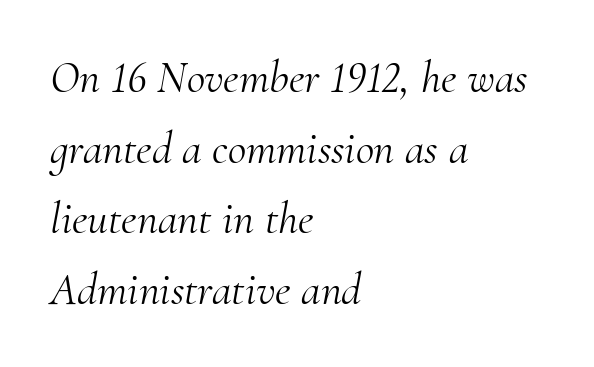
{"serif": "yes", "italic": "yes", "lean": "right", "slant_degrees": 10, "bold": "no", "weight": "light", "width": "normal", "stroke_contrast": "medium", "x_height": "small", "monospaced": "no", "underline": "no", "align": "left", "line_spacing": "normal", "line_spacing_ratio": 1.57, "letter_spacing": "normal", "letter_spacing_em": 0.0, "glyph_px": 45}
